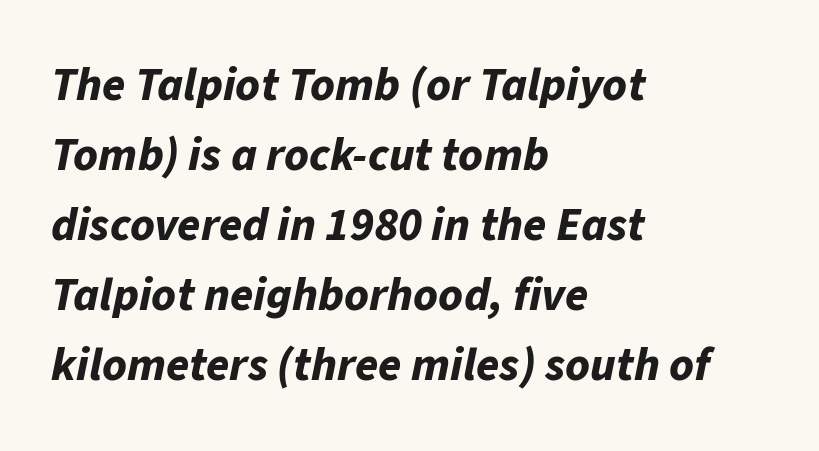
Character widths vary here, with narrow letters taking less room than wide ones. The specimen reads as italic at a glance. Compared with typical paragraphs, the rows here are spaced about the same. Horizontally, the lines are justified to the leading edge only. You could call the tracking neutral — neither tight nor loose. This rendering features lettering with no underline.
